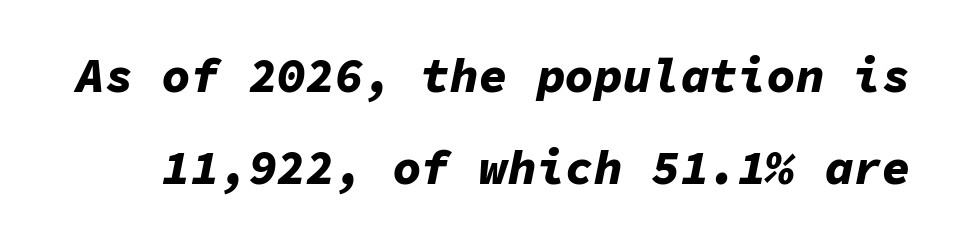
The image shows 48 px bold type, italic (leaning right), monospaced; set loose line spacing (1.91x), normal letter spacing, not underlined; low stroke contrast and a medium x-height.
